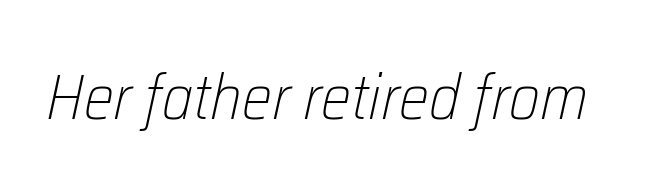
There's an unmistakable incline to the writing here. Lines of text with bare space underneath. The letters look calm and open, with moderate or lighter stems. The horizontal fit of the characters is conventional and even. Note the varied advance widths — an 'i' is clearly narrower than an 'm'.
